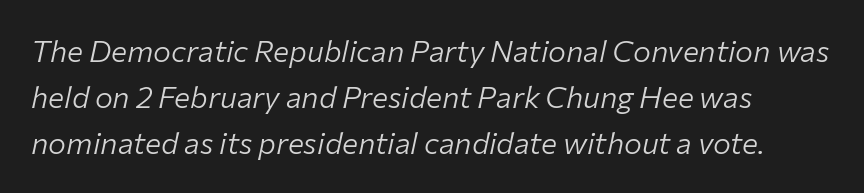
Q: Is the text bold? A: No.
Q: Is the text italic (slanted)? A: Yes, it leans right by about 12 degrees.
Q: Is the text underlined? A: No.
Q: How is the paragraph aligned? A: Left-aligned.
Q: Is the spacing between letters normal or unusually wide? A: Normal.
Q: Is the spacing between lines tight, normal or loose? A: Normal.
Q: Width (condensed, normal, or wide)? A: Normal.
Q: Stroke contrast? A: Low.
Q: x-height? A: Medium.
Q: Monospaced? A: No.
